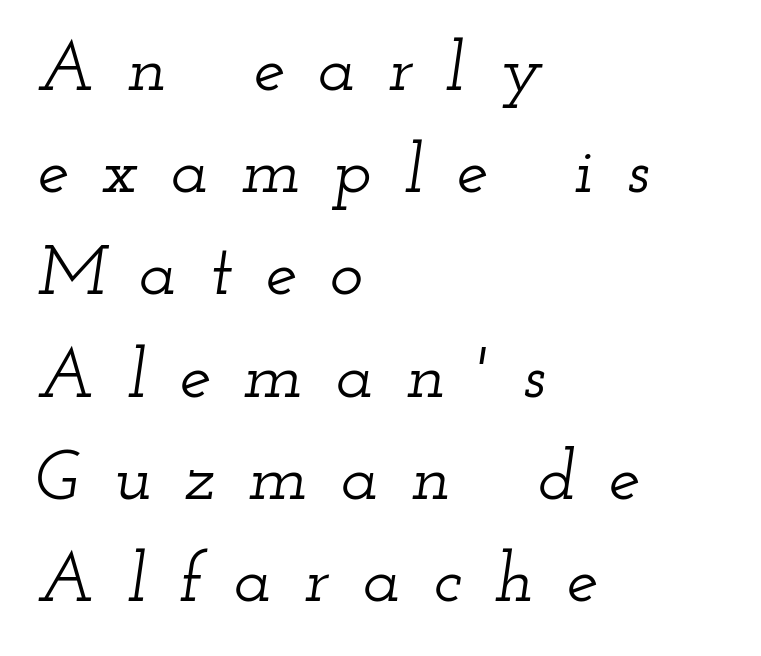
Q: Is the text italic (slanted)? A: Yes, it leans right by about 12 degrees.
Q: Is the typeface a serif or a sans-serif typeface? A: Serif.
Q: Is the text underlined? A: No.
Q: How is the paragraph aligned? A: Left-aligned.
Q: Is the spacing between letters normal or unusually wide? A: Unusually wide.
Q: Is the spacing between lines tight, normal or loose? A: Normal.
Q: Width (condensed, normal, or wide)? A: Wide.
Q: Stroke contrast? A: Low.
Q: x-height? A: Small.
Q: Monospaced? A: No.
